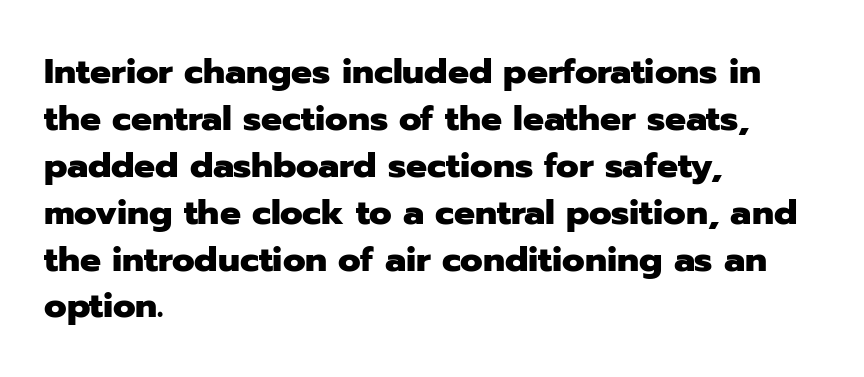
The specimen reads as upright at a glance. Each new line begins a customary step beneath the previous one. This sample has the flowing, uneven cadence of proportional lettering. Typeset ragged right — the left edge is the straight one.
